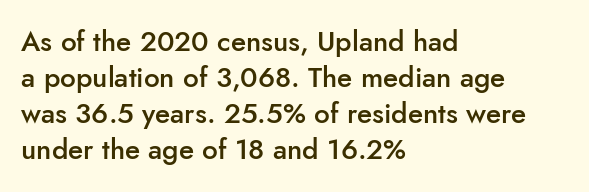
Q: Is the text bold? A: Semi-bold.
Q: Is the text italic (slanted)? A: No, it is upright.
Q: Is the typeface a serif or a sans-serif typeface? A: Sans-serif.
Q: Is the text underlined? A: No.
Q: How is the paragraph aligned? A: Left-aligned.
Q: Is the spacing between letters normal or unusually wide? A: Normal.
Q: Is the spacing between lines tight, normal or loose? A: Normal.
Q: Width (condensed, normal, or wide)? A: Normal.
Q: Stroke contrast? A: Low.
Q: x-height? A: Small.
Q: Monospaced? A: No.
